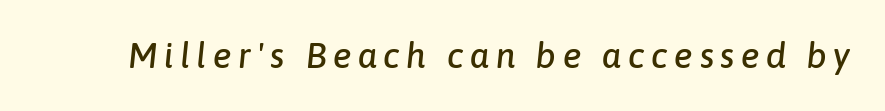
{"italic": "yes", "lean": "right", "slant_degrees": 6, "width": "normal", "stroke_contrast": "low", "x_height": "medium", "monospaced": "no", "underline": "no", "glyph_px": 35}
